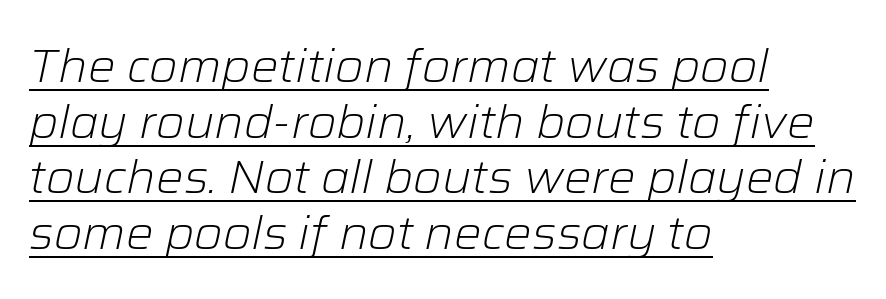
{"italic": "yes", "lean": "right", "slant_degrees": 12, "bold": "no", "weight": "light", "width": "normal", "stroke_contrast": "low", "x_height": "medium", "monospaced": "no", "underline": "yes", "align": "left", "line_spacing_ratio": 1.21, "letter_spacing": "normal", "letter_spacing_em": 0.0, "glyph_px": 46}
